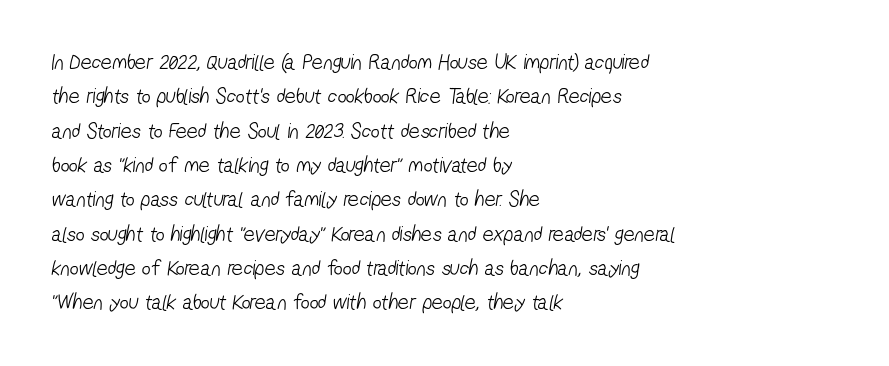
{"bold": "no", "underline": "no", "align": "left", "line_spacing": "normal", "line_spacing_ratio": 1.56, "letter_spacing": "normal", "letter_spacing_em": 0.0, "glyph_px": 22}
